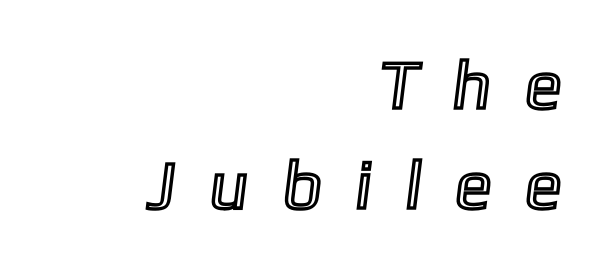
Each new line begins a customary step beneath the previous one. Look at the tracking — it's clearly loosened, letters drifting apart. Notice how the passage keeps a crisp vertical edge on the right only. Is this a fixed-width face? No — the glyphs have proportional, varying widths. Decoration check: the copy has no underline.
